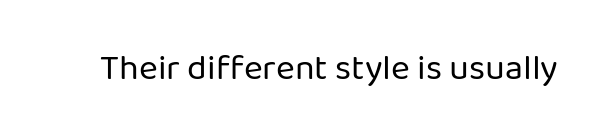
{"serif": "no", "italic": "no", "bold": "no", "weight": "regular", "width": "normal", "stroke_contrast": "low", "x_height": "medium", "monospaced": "no", "underline": "no", "letter_spacing": "normal", "letter_spacing_em": 0.0, "glyph_px": 36}
